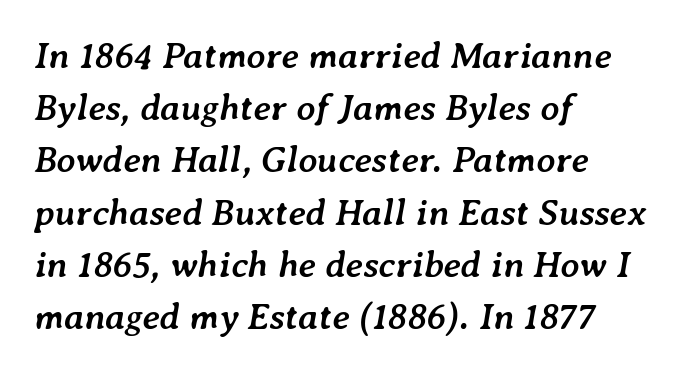
The image shows 37 px semibold type, italic (leaning right); set left-aligned, normal line spacing (1.41x), normal letter spacing, not underlined; low stroke contrast and a medium x-height.
